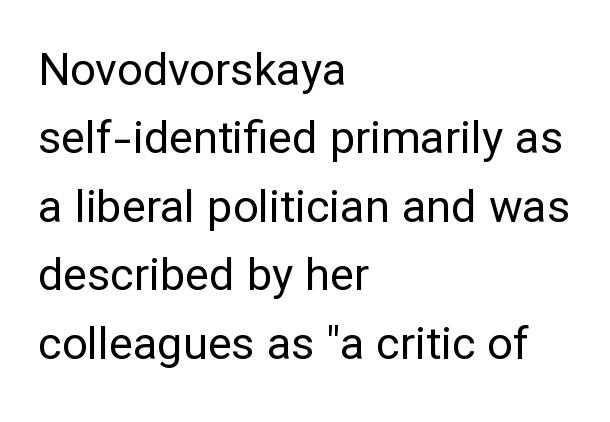
Q: Is the text bold? A: No.
Q: Is the text italic (slanted)? A: No, it is upright.
Q: Is the typeface a serif or a sans-serif typeface? A: Sans-serif.
Q: Is the text underlined? A: No.
Q: How is the paragraph aligned? A: Left-aligned.
Q: Is the spacing between letters normal or unusually wide? A: Normal.
Q: Is the spacing between lines tight, normal or loose? A: Normal.
Q: Width (condensed, normal, or wide)? A: Normal.
Q: Stroke contrast? A: Low.
Q: x-height? A: Medium.
Q: Monospaced? A: No.
